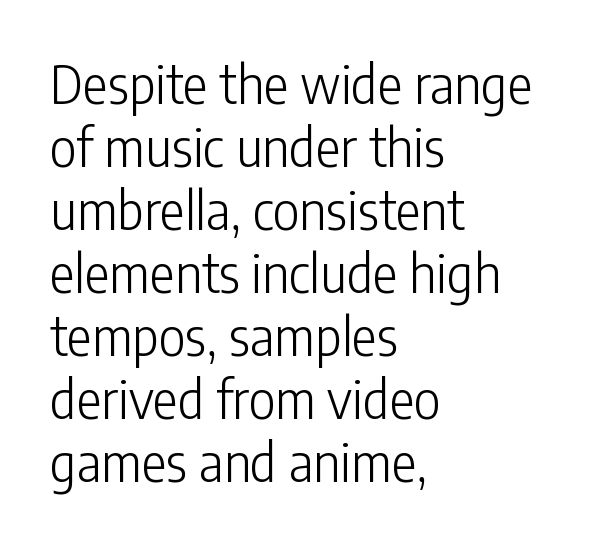
Q: Is the text bold? A: No.
Q: Is the text italic (slanted)? A: No, it is upright.
Q: Is the typeface a serif or a sans-serif typeface? A: Sans-serif.
Q: Is the text underlined? A: No.
Q: How is the paragraph aligned? A: Left-aligned.
Q: Is the spacing between letters normal or unusually wide? A: Normal.
Q: Width (condensed, normal, or wide)? A: Condensed.
Q: Stroke contrast? A: Low.
Q: x-height? A: Medium.
Q: Monospaced? A: No.
